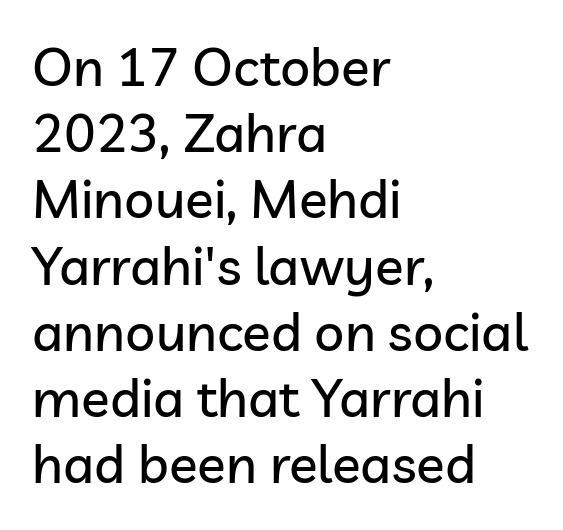
The paragraph shown leans on its left margin. The lines sit at an ordinary, default distance from one another. Classification — sans serif. Here the designer chose a conventional face with non-uniform glyph widths.
